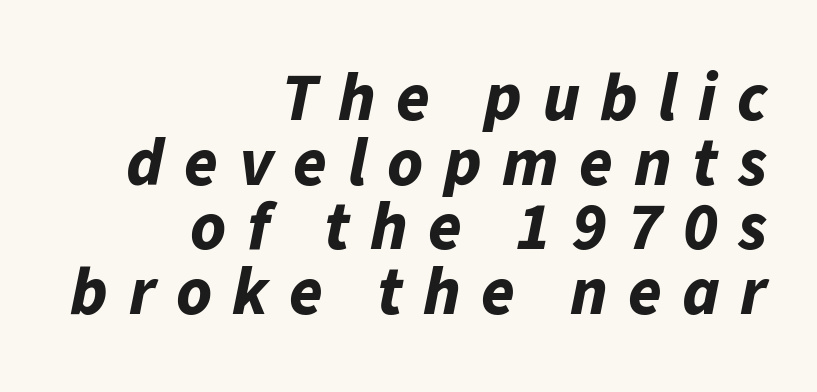
The image shows 68 px bold type, italic (leaning right); set right-aligned, tight line spacing (0.95x), unusually wide letter spacing (+0.3 em), not underlined; low stroke contrast and a medium x-height.
